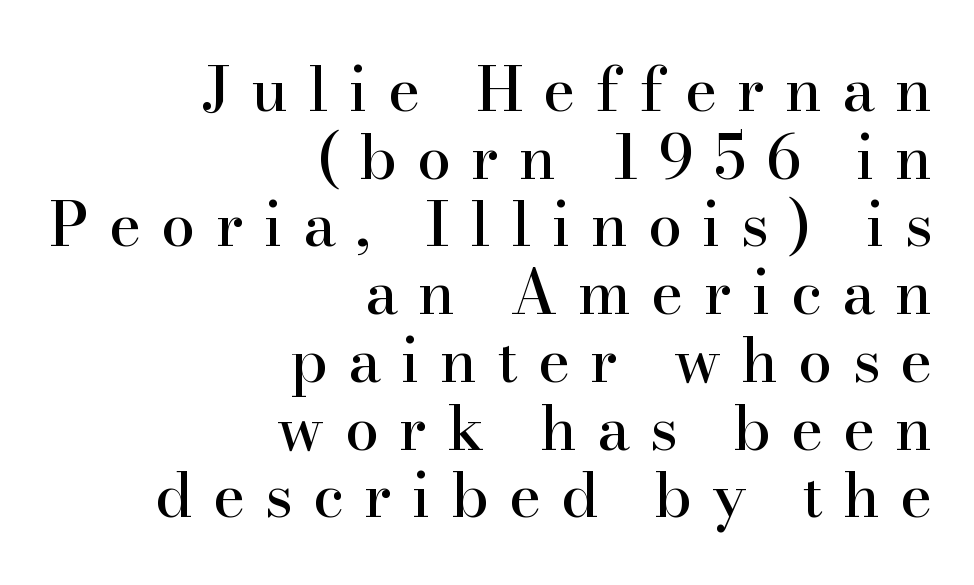
This sample uses an upright cut, with every glyph sitting square on the baseline. Compared with typical paragraphs, the rows here are closer together. Looks like regular typesetting: each glyph gets only the width it needs. Tracking value appears strongly positive — letters spread wide. A clean baseline with only descenders dipping below it. Check where the strokes stop: tiny serifs finish them off.
